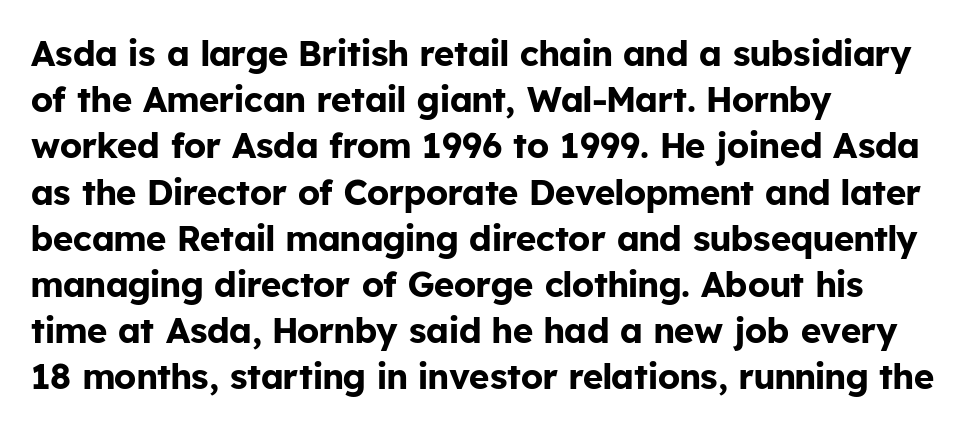
Q: Is the text bold? A: Yes.
Q: Is the text italic (slanted)? A: No, it is upright.
Q: Is the typeface a serif or a sans-serif typeface? A: Sans-serif.
Q: Is the text underlined? A: No.
Q: How is the paragraph aligned? A: Left-aligned.
Q: Is the spacing between letters normal or unusually wide? A: Normal.
Q: Is the spacing between lines tight, normal or loose? A: Normal.
Q: Width (condensed, normal, or wide)? A: Normal.
Q: Stroke contrast? A: Low.
Q: x-height? A: Medium.
Q: Monospaced? A: No.
